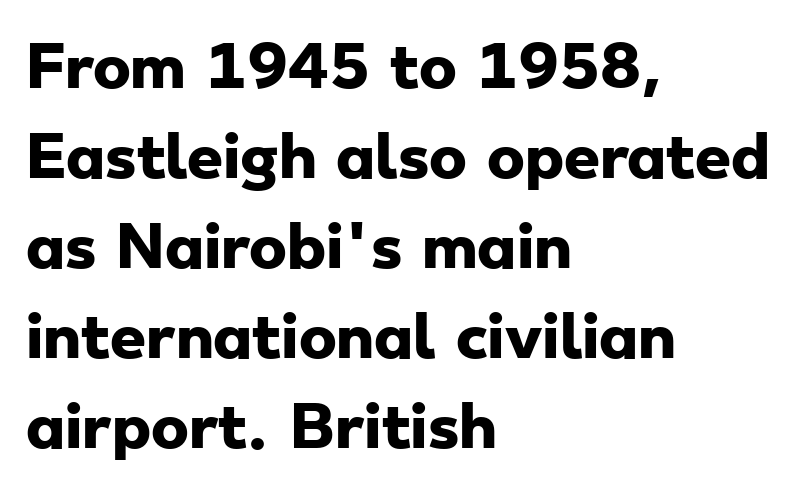
Q: Is the text bold? A: Yes.
Q: Is the typeface a serif or a sans-serif typeface? A: Sans-serif.
Q: Is the text underlined? A: No.
Q: How is the paragraph aligned? A: Left-aligned.
Q: Is the spacing between letters normal or unusually wide? A: Normal.
Q: Is the spacing between lines tight, normal or loose? A: Normal.
Q: Width (condensed, normal, or wide)? A: Wide.
Q: Stroke contrast? A: Low.
Q: x-height? A: Small.
Q: Monospaced? A: No.
